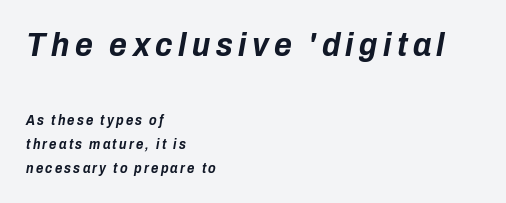
Q: Is the text bold? A: Yes.
Q: Is the text italic (slanted)? A: Yes, it leans right by about 10 degrees.
Q: Is the text underlined? A: No.
Q: How is the paragraph aligned? A: Left-aligned.
Q: Which block of text is set in a larger size, the first (top) or the second (bottom)? A: The first (top) one.
Q: Width (condensed, normal, or wide)? A: Condensed.
Q: Stroke contrast? A: Low.
Q: x-height? A: Medium.
Q: Monospaced? A: No.
